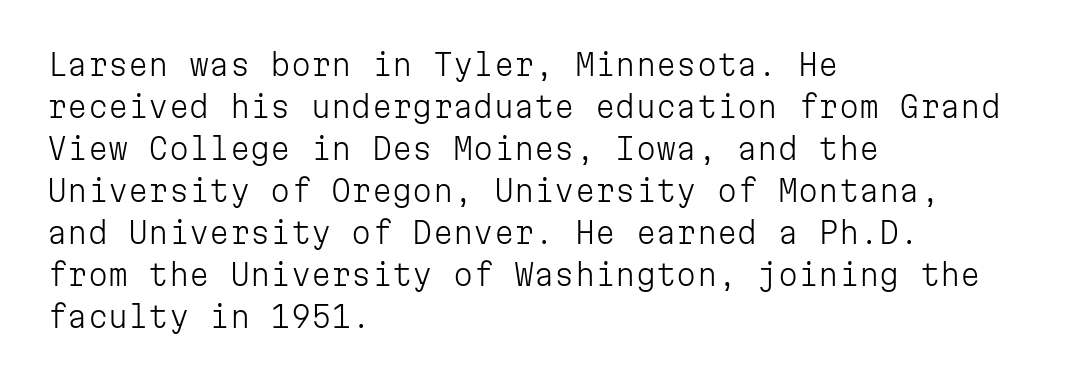
Any mark beneath the type? The region is blank. The gaps between neighbouring characters are ordinary and unremarkable. The glyphs in this specimen are sans serif. When letters stand straight like this, we call the style roman or upright. These lines sit exactly where default settings would place them. Spacing verdict: monospaced, one width for all characters.
